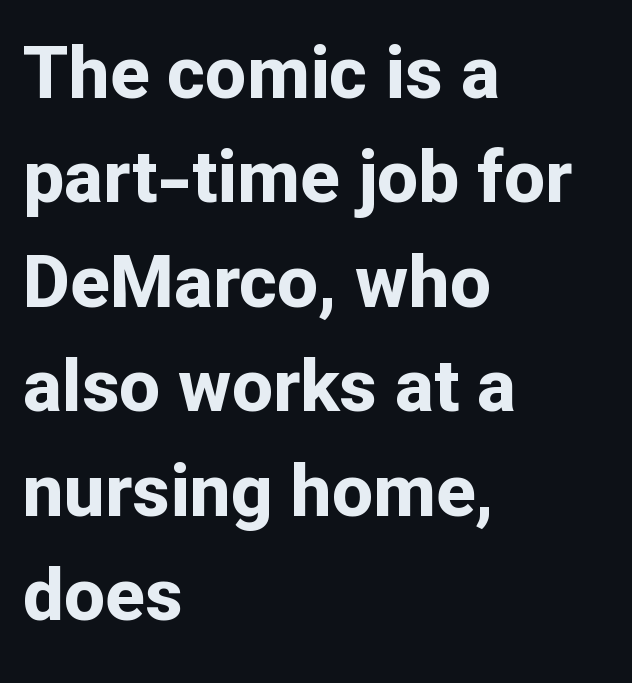
Upright lettering throughout. The passage shown is typed in a proportional face where columns would drift. Stroke thickness is high; the sample reads as a true bold. Between one letter and the next there's only the usual sliver of space. The space between consecutive lines is moderate.
